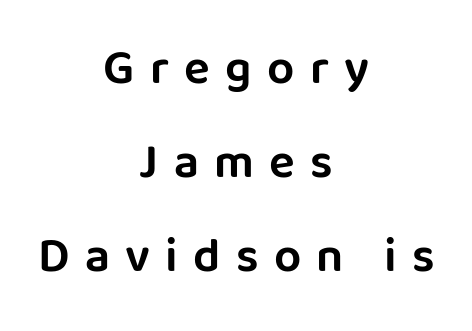
Q: Is the text italic (slanted)? A: No, it is upright.
Q: Is the typeface a serif or a sans-serif typeface? A: Sans-serif.
Q: Is the text underlined? A: No.
Q: How is the paragraph aligned? A: Centered.
Q: Is the spacing between letters normal or unusually wide? A: Unusually wide.
Q: Is the spacing between lines tight, normal or loose? A: Loose.
Q: Width (condensed, normal, or wide)? A: Normal.
Q: Stroke contrast? A: Low.
Q: x-height? A: Large.
Q: Monospaced? A: No.
